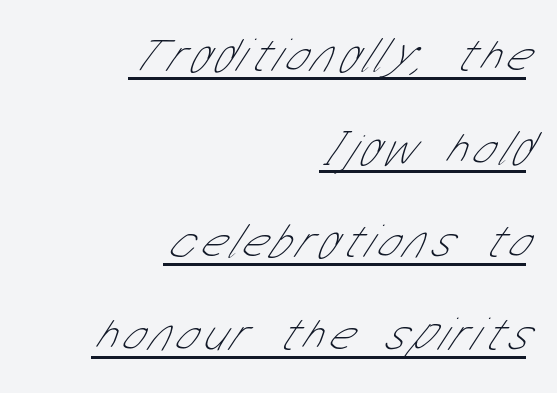
Q: Is the text bold? A: No.
Q: Is the typeface a serif or a sans-serif typeface? A: Sans-serif.
Q: Is the text underlined? A: Yes.
Q: How is the paragraph aligned? A: Right-aligned.
Q: Is the spacing between lines tight, normal or loose? A: Loose.
Q: Width (condensed, normal, or wide)? A: Condensed.
Q: Stroke contrast? A: Low.
Q: x-height? A: Medium.
Q: Monospaced? A: No.
